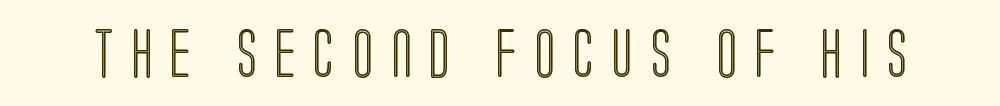
{"italic": "no", "width": "condensed", "x_height": "large", "monospaced": "no", "underline": "no", "letter_spacing": "wide", "letter_spacing_em": 0.36, "glyph_px": 49}
